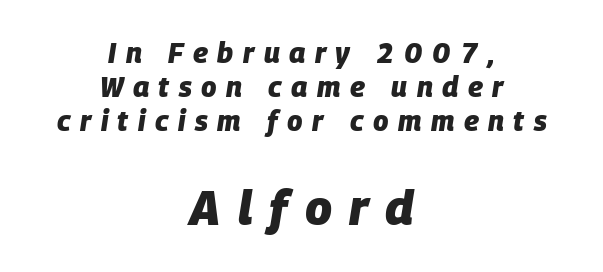
The image shows 49 px heavy type, italic (leaning right); set centered, line spacing 1.22x, unusually wide letter spacing (+0.34 em), not underlined; the second (bottom) block is 1.75x larger; low stroke contrast and a large x-height.
